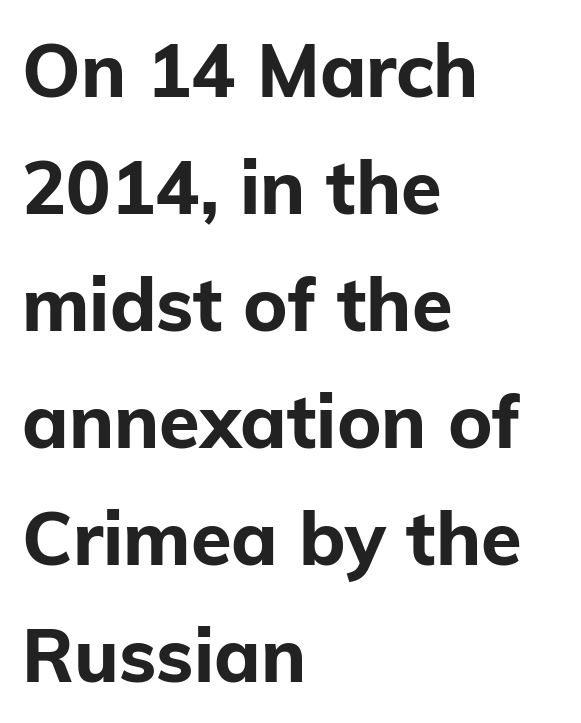
{"serif": "no", "italic": "no", "bold": "yes", "weight": "bold", "width": "normal", "stroke_contrast": "low", "x_height": "medium", "monospaced": "no", "underline": "no", "align": "left", "line_spacing": "normal", "line_spacing_ratio": 1.58, "letter_spacing": "normal", "letter_spacing_em": 0.0, "glyph_px": 74}
